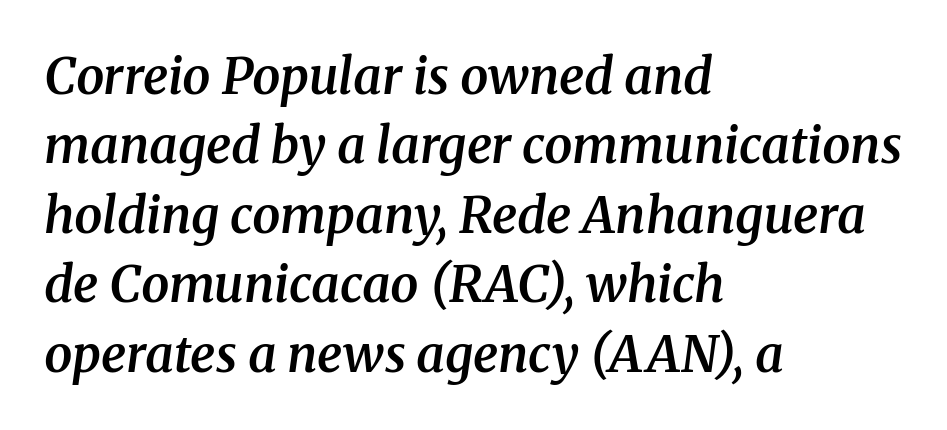
The image shows 50 px semibold serif type, italic (leaning right); set left-aligned, normal line spacing (1.39x), normal letter spacing, not underlined; medium stroke contrast and a medium x-height.
